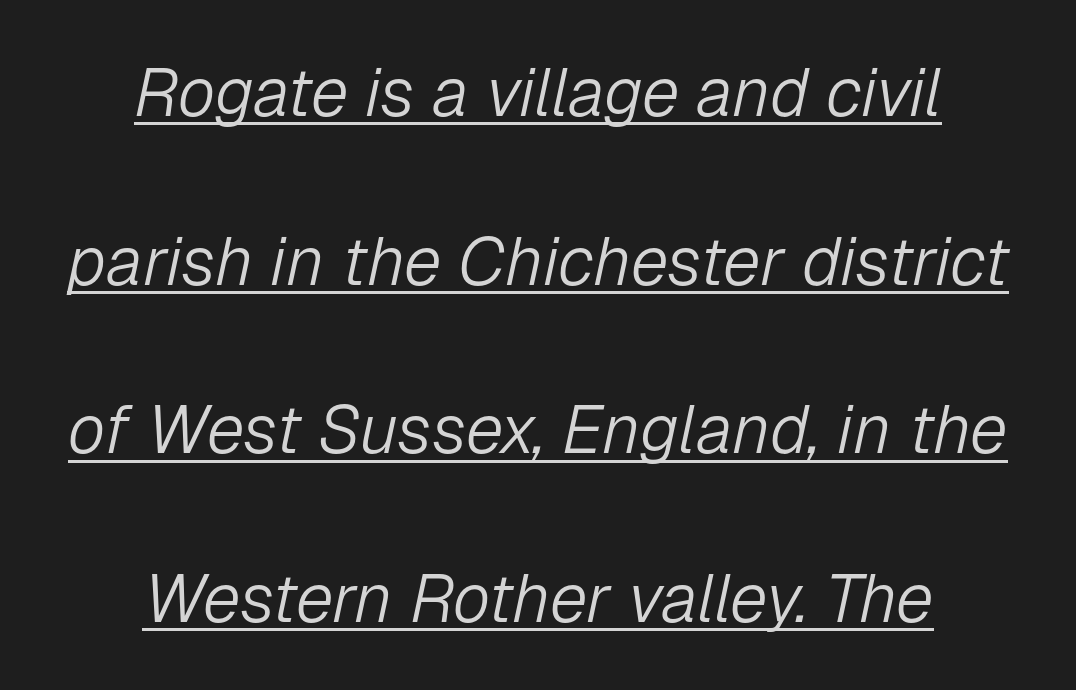
The image shows 68 px light type, italic (leaning right); set centered, loose line spacing (2.48x), normal letter spacing, underlined; low stroke contrast and a medium x-height.
